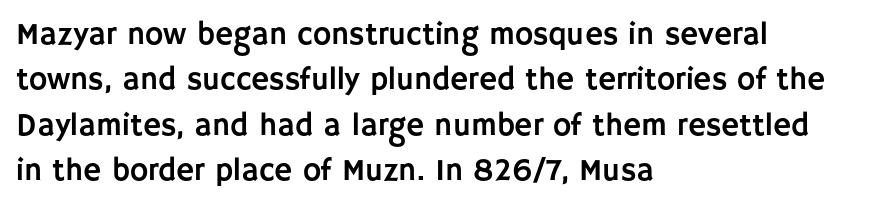
Q: Is the text italic (slanted)? A: No, it is upright.
Q: Is the typeface a serif or a sans-serif typeface? A: Sans-serif.
Q: Is the text underlined? A: No.
Q: How is the paragraph aligned? A: Left-aligned.
Q: Is the spacing between letters normal or unusually wide? A: Normal.
Q: Is the spacing between lines tight, normal or loose? A: Normal.
Q: Width (condensed, normal, or wide)? A: Normal.
Q: Stroke contrast? A: Low.
Q: x-height? A: Large.
Q: Monospaced? A: No.
